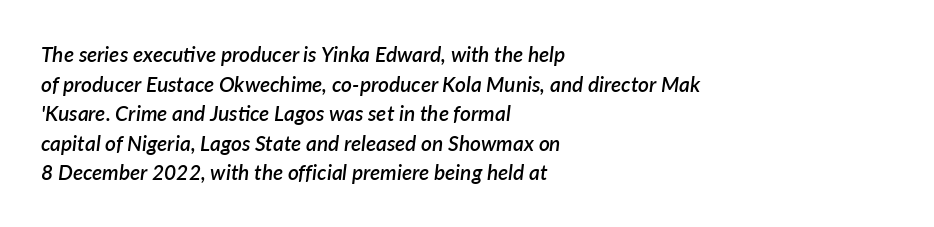
{"italic": "yes", "lean": "right", "slant_degrees": 7, "bold": "semi", "underline": "no", "align": "left", "line_spacing": "normal", "line_spacing_ratio": 1.41, "letter_spacing": "normal", "letter_spacing_em": 0.0, "glyph_px": 21}
